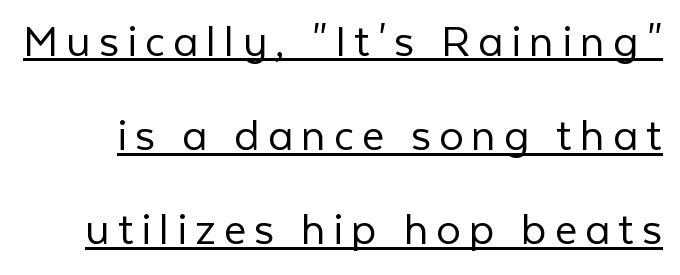
The image shows 49 px light sans-serif type, upright; set loose line spacing (1.92x), underlined; low stroke contrast and a medium x-height.
